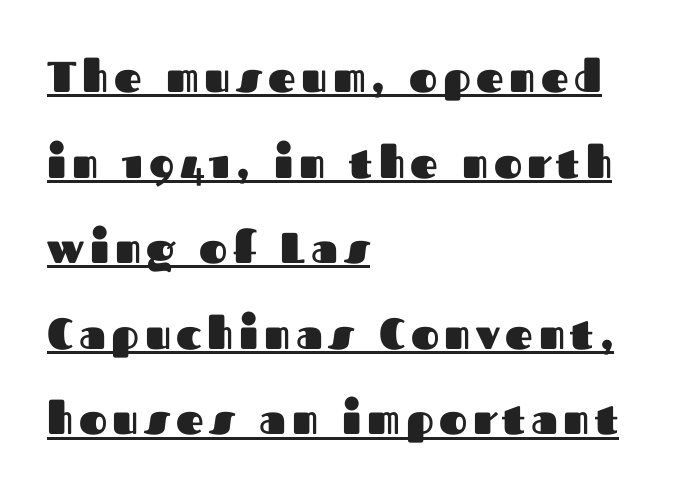
This rendering features underlined lettering. The setting favours the left margin, as ordinary paragraphs usually do. Loosely led — the rows are spread out. Each letter keeps its own natural width here, so spacing adapts to shape. To sum up the face: it is a sans, with no serifs. Ordinary non-slanted type is in use.
